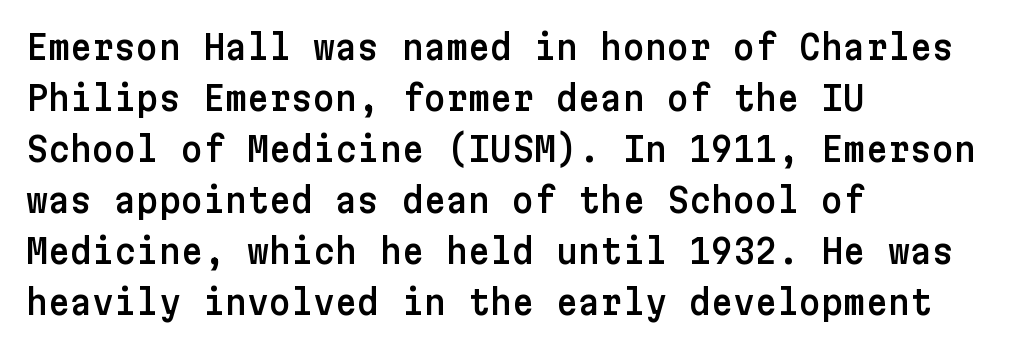
The image shows 34 px sans-serif type, upright; set left-aligned, normal line spacing (1.5x), normal letter spacing, not underlined; low stroke contrast and a medium x-height.
